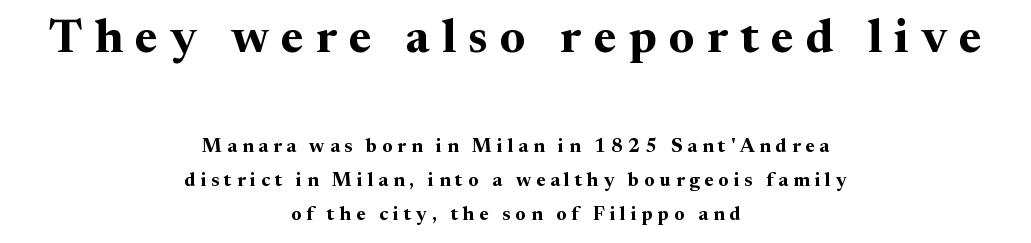
Q: Is the text bold? A: Yes.
Q: Is the text italic (slanted)? A: No, it is upright.
Q: Is the typeface a serif or a sans-serif typeface? A: Serif.
Q: Is the text underlined? A: No.
Q: How is the paragraph aligned? A: Centered.
Q: Is the spacing between letters normal or unusually wide? A: Unusually wide.
Q: Which block of text is set in a larger size, the first (top) or the second (bottom)? A: The first (top) one.
Q: Width (condensed, normal, or wide)? A: Normal.
Q: Stroke contrast? A: Medium.
Q: x-height? A: Medium.
Q: Monospaced? A: No.
